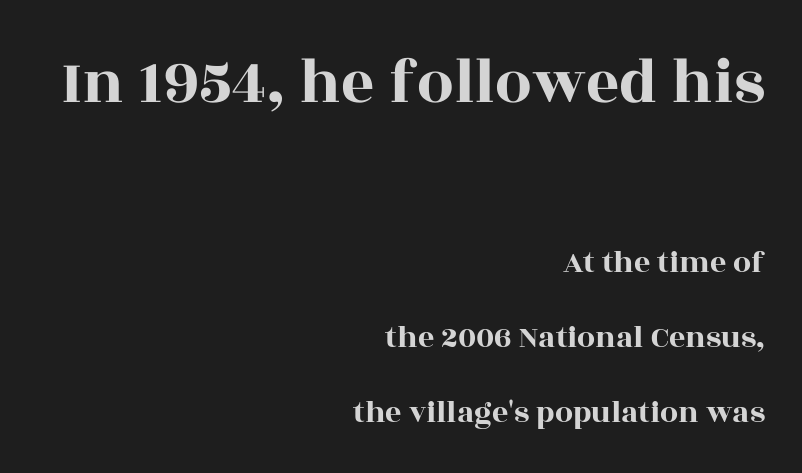
Line endings align vertically; line beginnings do not. The words here are not underlined. The lettering stays uniformly vertical, giving the passage a roman look. Does extra space separate the letters? No, they use regular spacing. These lines are rendered in a variable-pitch font.
